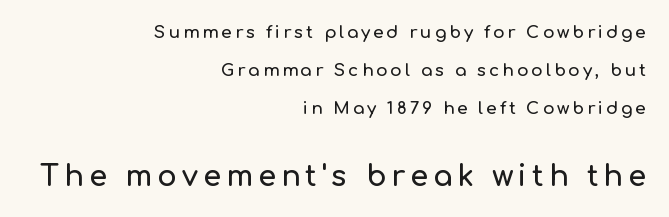
Q: Is the text italic (slanted)? A: No, it is upright.
Q: Is the typeface a serif or a sans-serif typeface? A: Sans-serif.
Q: Is the text underlined? A: No.
Q: How is the paragraph aligned? A: Right-aligned.
Q: Is the spacing between lines tight, normal or loose? A: Loose.
Q: Which block of text is set in a larger size, the first (top) or the second (bottom)? A: The second (bottom) one.
Q: Width (condensed, normal, or wide)? A: Normal.
Q: Stroke contrast? A: Low.
Q: x-height? A: Medium.
Q: Monospaced? A: No.
